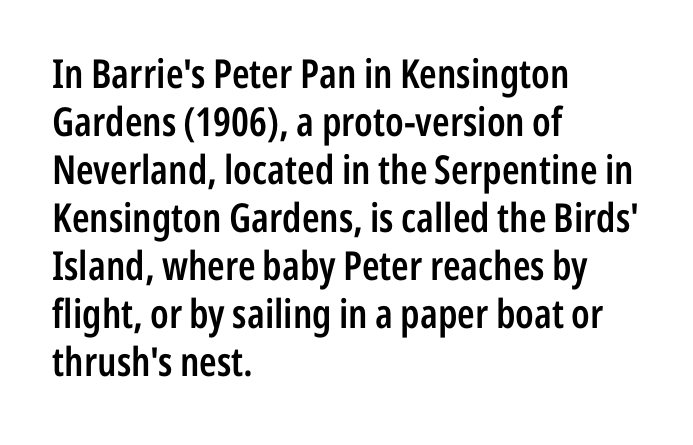
These lines stack with their left ends in a neat column. Emphasis by weight is partial: semibold. Examine the stroke ends and you'll find no serifs. Spacing verdict: proportional, widths tailored to each character.
